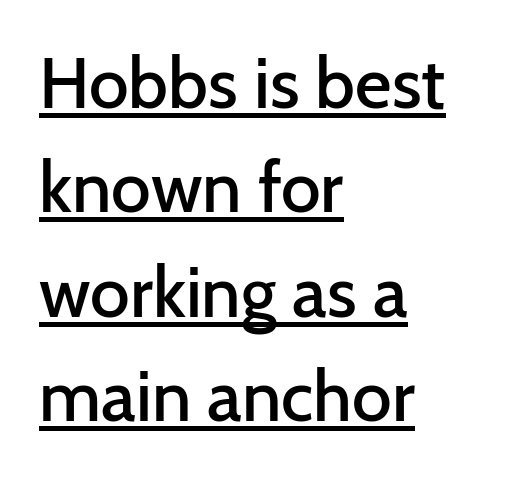
Q: Is the text bold? A: Semi-bold.
Q: Is the text italic (slanted)? A: No, it is upright.
Q: Is the typeface a serif or a sans-serif typeface? A: Sans-serif.
Q: Is the text underlined? A: Yes.
Q: How is the paragraph aligned? A: Left-aligned.
Q: Is the spacing between letters normal or unusually wide? A: Normal.
Q: Is the spacing between lines tight, normal or loose? A: Normal.
Q: Width (condensed, normal, or wide)? A: Normal.
Q: Stroke contrast? A: Low.
Q: x-height? A: Medium.
Q: Monospaced? A: No.
